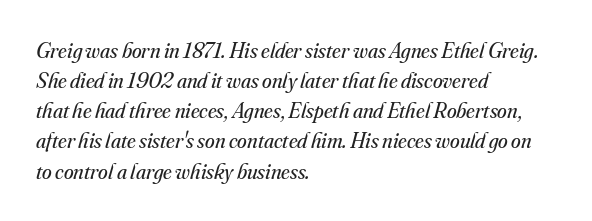
{"italic": "yes", "lean": "right", "slant_degrees": 16, "bold": "no", "underline": "no", "align": "left", "line_spacing": "normal", "line_spacing_ratio": 1.37, "letter_spacing": "normal", "letter_spacing_em": 0.0, "glyph_px": 22}
